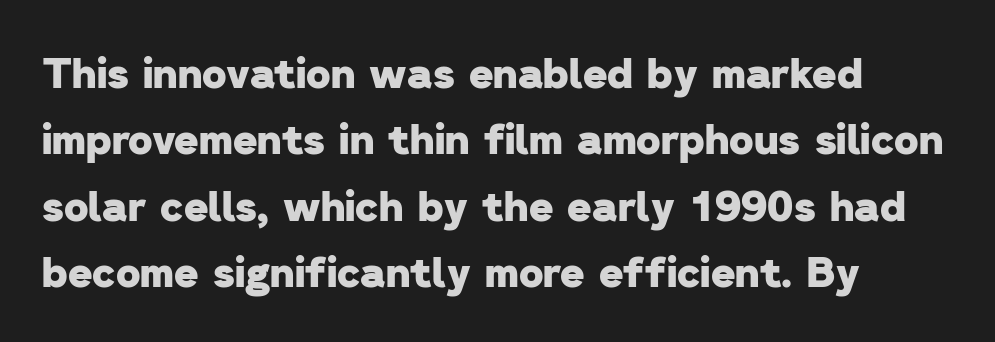
Q: Is the text bold? A: Yes.
Q: Is the typeface a serif or a sans-serif typeface? A: Sans-serif.
Q: Is the text underlined? A: No.
Q: How is the paragraph aligned? A: Left-aligned.
Q: Is the spacing between letters normal or unusually wide? A: Normal.
Q: Is the spacing between lines tight, normal or loose? A: Normal.
Q: Width (condensed, normal, or wide)? A: Normal.
Q: Stroke contrast? A: Low.
Q: x-height? A: Medium.
Q: Monospaced? A: No.
